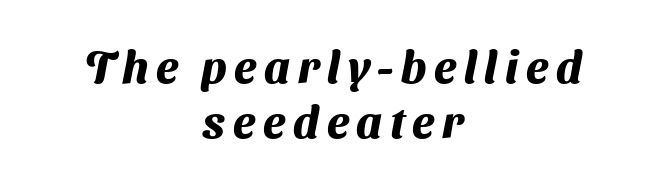
Compared with an ordinary text face, these strokes are far heavier — a full bold. The paragraph has two soft edges and a firm central axis. Underlining? Definitely not there. Spacing verdict: proportional, widths tailored to each character. Unlike a traditional serif, this face leaves its strokes unadorned.
